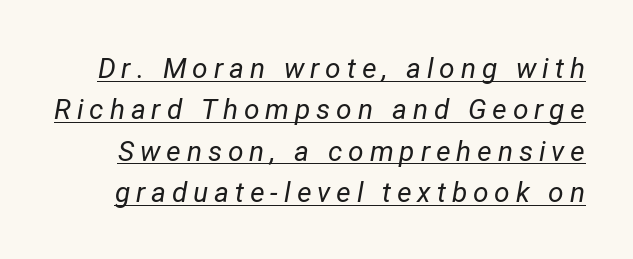
{"italic": "yes", "lean": "right", "slant_degrees": 12, "bold": "no", "weight": "regular", "width": "normal", "stroke_contrast": "low", "x_height": "medium", "monospaced": "no", "underline": "yes", "line_spacing": "normal", "line_spacing_ratio": 1.48, "letter_spacing": "wide", "letter_spacing_em": 0.21, "glyph_px": 28}
